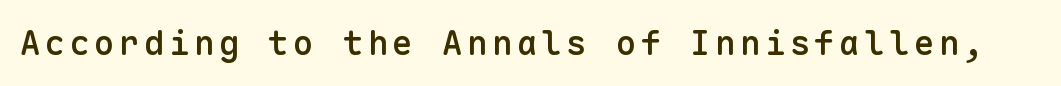
These lines carry some extra weight — a demibold, not a full bold. Do the characters align in a grid? Yes, the font is monospaced. The words here are not underlined. Style check: upright. The face used here is a sans, in the tradition of grotesques and geometrics.
